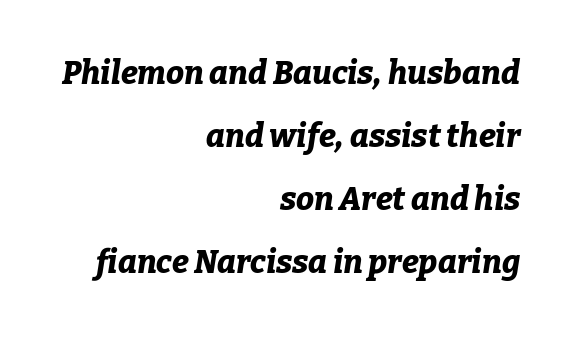
{"italic": "yes", "lean": "right", "slant_degrees": 9, "bold": "yes", "weight": "bold", "width": "normal", "stroke_contrast": "low", "x_height": "medium", "monospaced": "no", "underline": "no", "align": "right", "line_spacing": "loose", "line_spacing_ratio": 1.97, "letter_spacing": "normal", "letter_spacing_em": 0.0, "glyph_px": 32}
